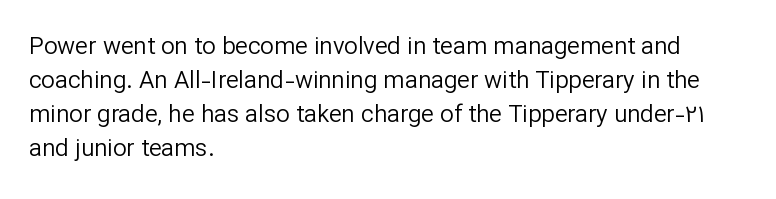
Just letters on the line, the space beneath them empty. The lines sit at an ordinary, default distance from one another. Reading down the block, your eye returns to a fixed left position each line. Think standard paragraph weight, or any step lighter than that.
